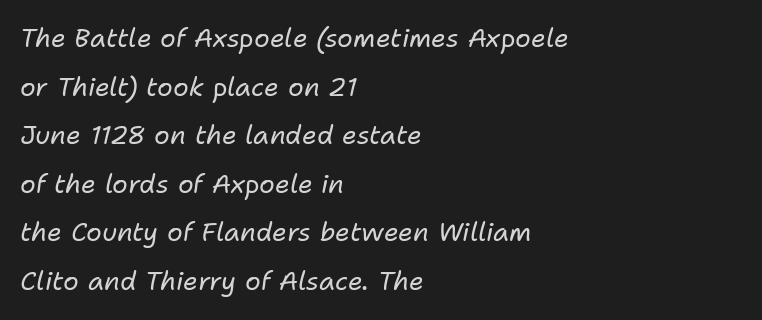
The image shows 26 px text type, italic (leaning right); set left-aligned, line spacing 1.87x, normal letter spacing, not underlined.
